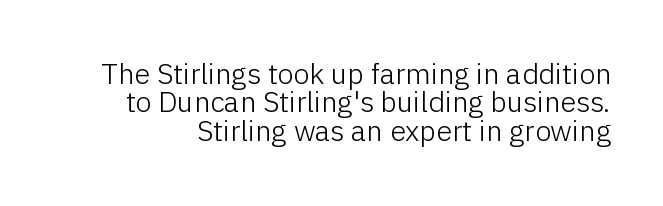
A typesetter would call this proportional, since set widths differ per character. The leading is snug, giving the passage a crowded texture. The characters display no serif detailing; their extremities are plain. Tall strokes in this sample are plumb rather than angled. Weight: not bold — regular or lighter.
